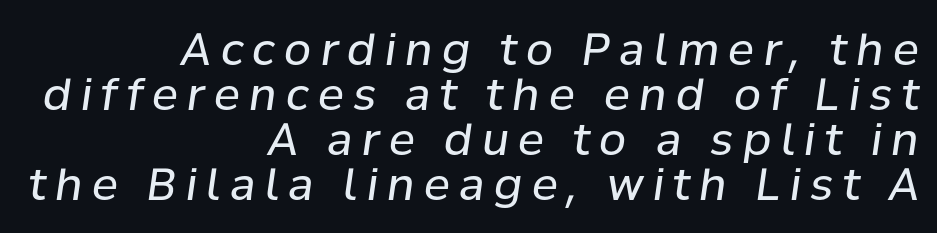
The image shows 44 px regular-weight type, italic (leaning right); set right-aligned, tight line spacing (1.02x), unusually wide letter spacing (+0.21 em), not underlined; low stroke contrast and a medium x-height.
